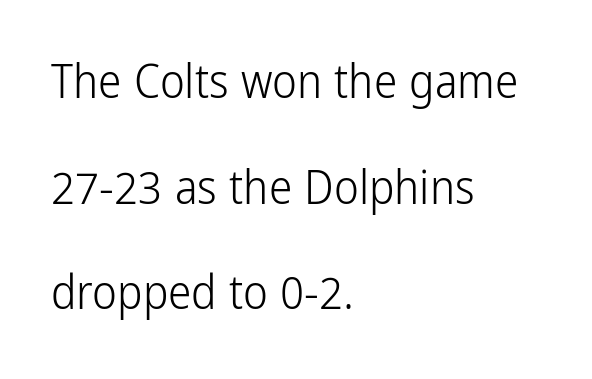
Q: Is the text bold? A: No.
Q: Is the text italic (slanted)? A: No, it is upright.
Q: Is the typeface a serif or a sans-serif typeface? A: Sans-serif.
Q: Is the text underlined? A: No.
Q: How is the paragraph aligned? A: Left-aligned.
Q: Is the spacing between letters normal or unusually wide? A: Normal.
Q: Is the spacing between lines tight, normal or loose? A: Loose.
Q: Width (condensed, normal, or wide)? A: Condensed.
Q: Stroke contrast? A: Low.
Q: x-height? A: Medium.
Q: Monospaced? A: No.
